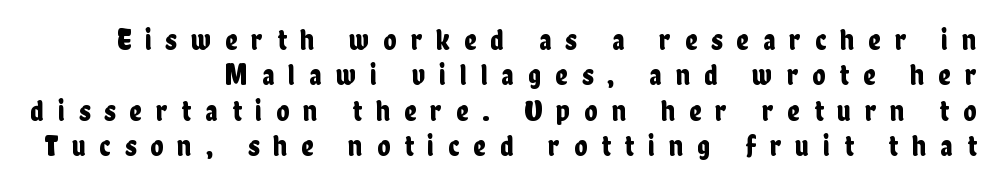
Q: Is the text italic (slanted)? A: No, it is upright.
Q: Is the typeface a serif or a sans-serif typeface? A: Sans-serif.
Q: Is the text underlined? A: No.
Q: How is the paragraph aligned? A: Right-aligned.
Q: Is the spacing between letters normal or unusually wide? A: Unusually wide.
Q: Width (condensed, normal, or wide)? A: Condensed.
Q: Stroke contrast? A: Low.
Q: x-height? A: Medium.
Q: Monospaced? A: No.
